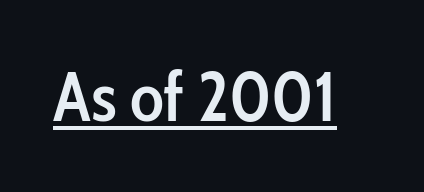
Q: Is the text bold? A: Semi-bold.
Q: Is the text italic (slanted)? A: No, it is upright.
Q: Is the typeface a serif or a sans-serif typeface? A: Sans-serif.
Q: Is the text underlined? A: Yes.
Q: Is the spacing between letters normal or unusually wide? A: Normal.
Q: Width (condensed, normal, or wide)? A: Condensed.
Q: Stroke contrast? A: Low.
Q: x-height? A: Medium.
Q: Monospaced? A: No.
